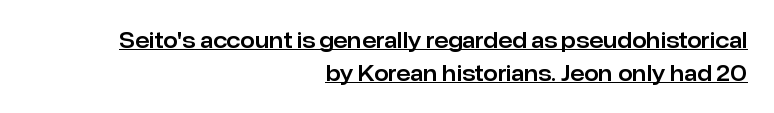
{"italic": "no", "underline": "yes", "align": "right", "line_spacing": "normal", "line_spacing_ratio": 1.57, "letter_spacing": "normal", "letter_spacing_em": 0.0, "glyph_px": 21}
